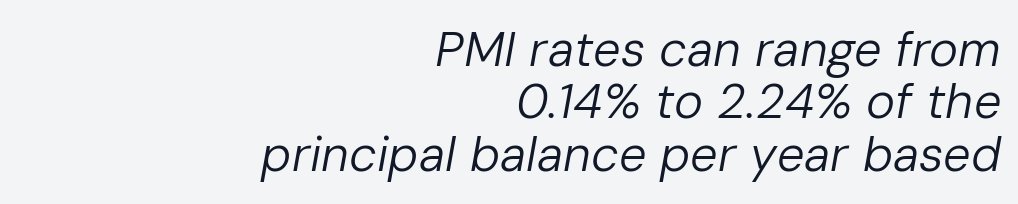
Nothing unusual about the tracking: characters are spaced as the font intends. Does the lettering tilt? It does — this is italic. Do the characters align in a grid? No, the font is proportional. Counters stay open thanks to moderate or lighter strokes.
